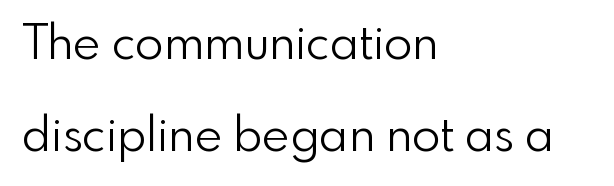
These lines stand farther apart than default settings would place them. Character widths vary here, with narrow letters taking less room than wide ones. The ragged edge is on the right, which tells us the setting is flush left. No extra tracking has been applied to these lines.
